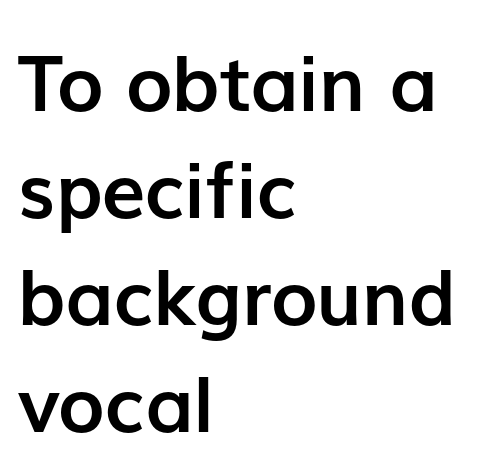
Q: Is the text bold? A: Yes.
Q: Is the text italic (slanted)? A: No, it is upright.
Q: Is the typeface a serif or a sans-serif typeface? A: Sans-serif.
Q: Is the text underlined? A: No.
Q: How is the paragraph aligned? A: Left-aligned.
Q: Is the spacing between letters normal or unusually wide? A: Normal.
Q: Is the spacing between lines tight, normal or loose? A: Normal.
Q: Width (condensed, normal, or wide)? A: Normal.
Q: Stroke contrast? A: Low.
Q: x-height? A: Medium.
Q: Monospaced? A: No.
